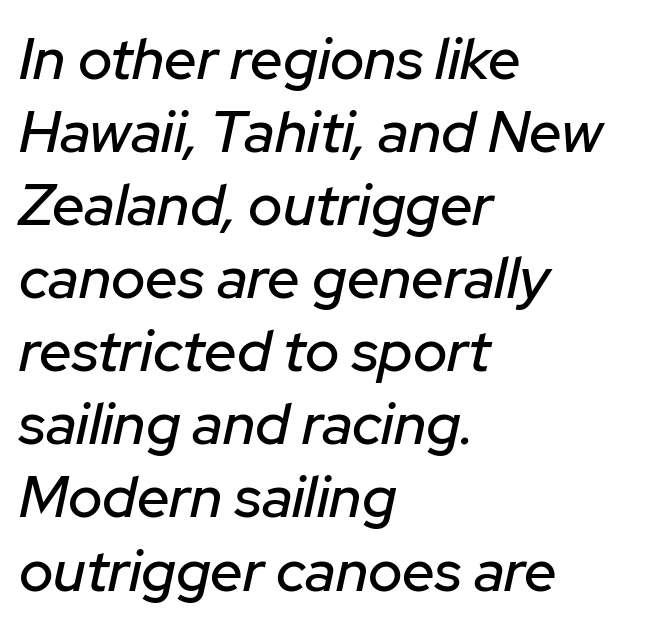
This rendering features lettering with no underline. The rendering uses a moderate line-height, typical for paragraphs. Left-aligned paragraph, ragged on the right. An italicized treatment has been applied to the whole sample. What stands out about the letter spacing? Nothing — it is the standard amount.
